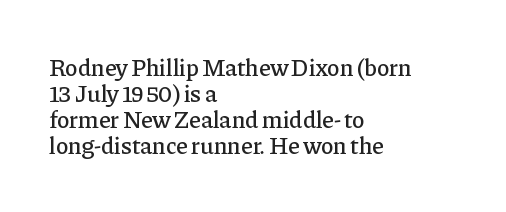
The image shows 24 px text type, upright; set left-aligned, tight line spacing (1.09x), normal letter spacing, not underlined.
